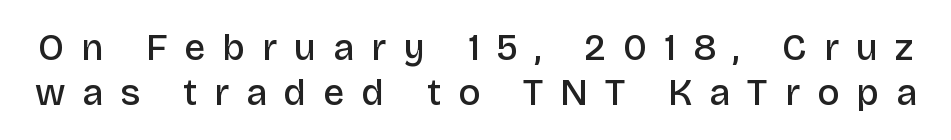
{"serif": "no", "italic": "no", "bold": "semi", "weight": "semibold", "width": "normal", "stroke_contrast": "low", "x_height": "large", "monospaced": "no", "underline": "no", "line_spacing_ratio": 1.21, "letter_spacing": "wide", "letter_spacing_em": 0.46, "glyph_px": 37}
